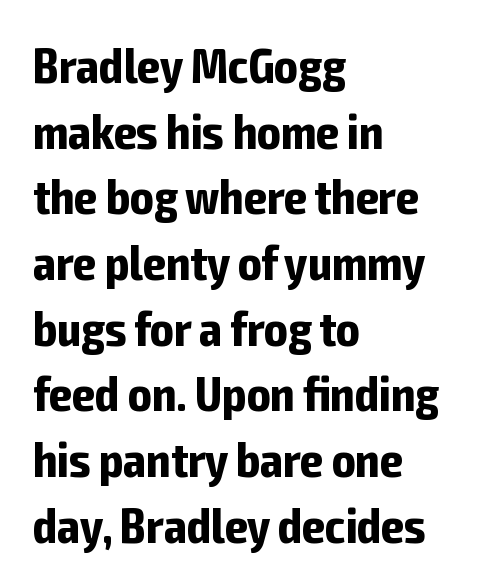
{"serif": "no", "italic": "no", "bold": "yes", "weight": "bold", "width": "condensed", "stroke_contrast": "low", "x_height": "medium", "monospaced": "no", "underline": "no", "align": "left", "line_spacing": "normal", "line_spacing_ratio": 1.34, "letter_spacing": "normal", "letter_spacing_em": 0.0, "glyph_px": 49}
